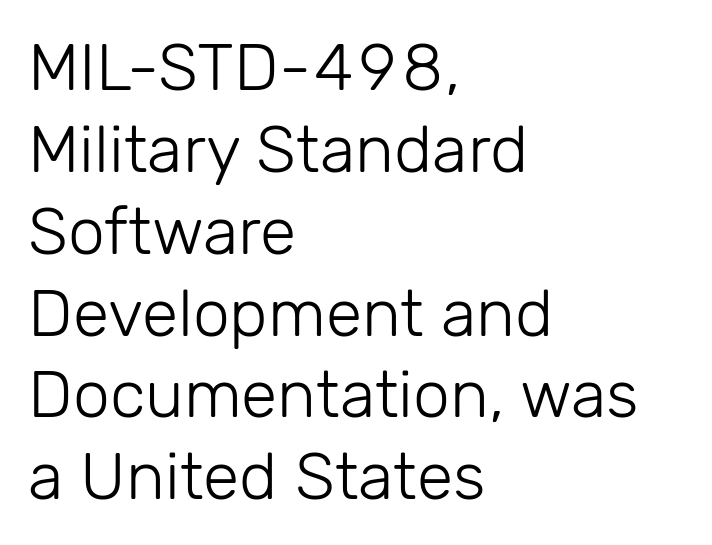
Q: Is the text bold? A: No.
Q: Is the text italic (slanted)? A: No, it is upright.
Q: Is the typeface a serif or a sans-serif typeface? A: Sans-serif.
Q: Is the text underlined? A: No.
Q: How is the paragraph aligned? A: Left-aligned.
Q: Is the spacing between letters normal or unusually wide? A: Normal.
Q: Width (condensed, normal, or wide)? A: Normal.
Q: Stroke contrast? A: Low.
Q: x-height? A: Medium.
Q: Monospaced? A: No.
